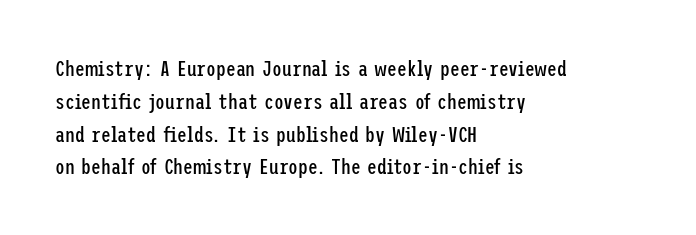
The image shows 22 px text type, upright; set left-aligned, normal line spacing (1.49x), normal letter spacing, not underlined.
